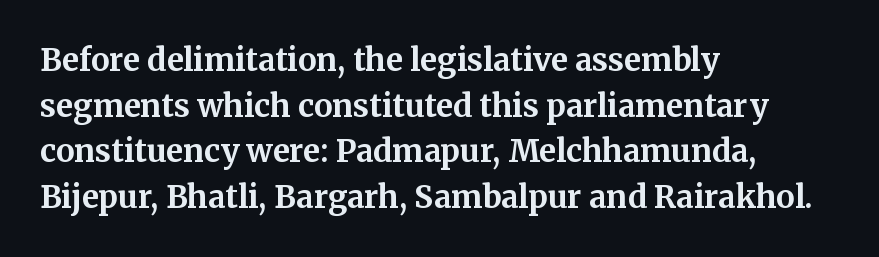
{"serif": "yes", "italic": "no", "bold": "yes", "weight": "bold", "width": "normal", "stroke_contrast": "medium", "x_height": "medium", "monospaced": "no", "underline": "no", "align": "left", "line_spacing": "normal", "line_spacing_ratio": 1.47, "letter_spacing": "normal", "letter_spacing_em": 0.0, "glyph_px": 31}
